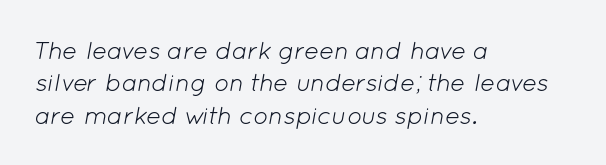
The image shows 25 px text type, italic (leaning right); set left-aligned, normal line spacing (1.3x), normal letter spacing, not underlined.
